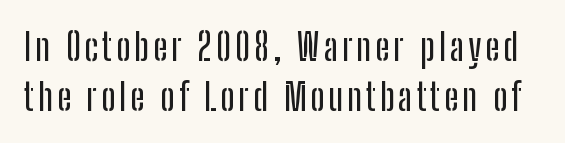
{"serif": "no", "italic": "no", "width": "condensed", "stroke_contrast": "low", "x_height": "medium", "monospaced": "no", "underline": "no", "line_spacing": "normal", "line_spacing_ratio": 1.34, "glyph_px": 37}
